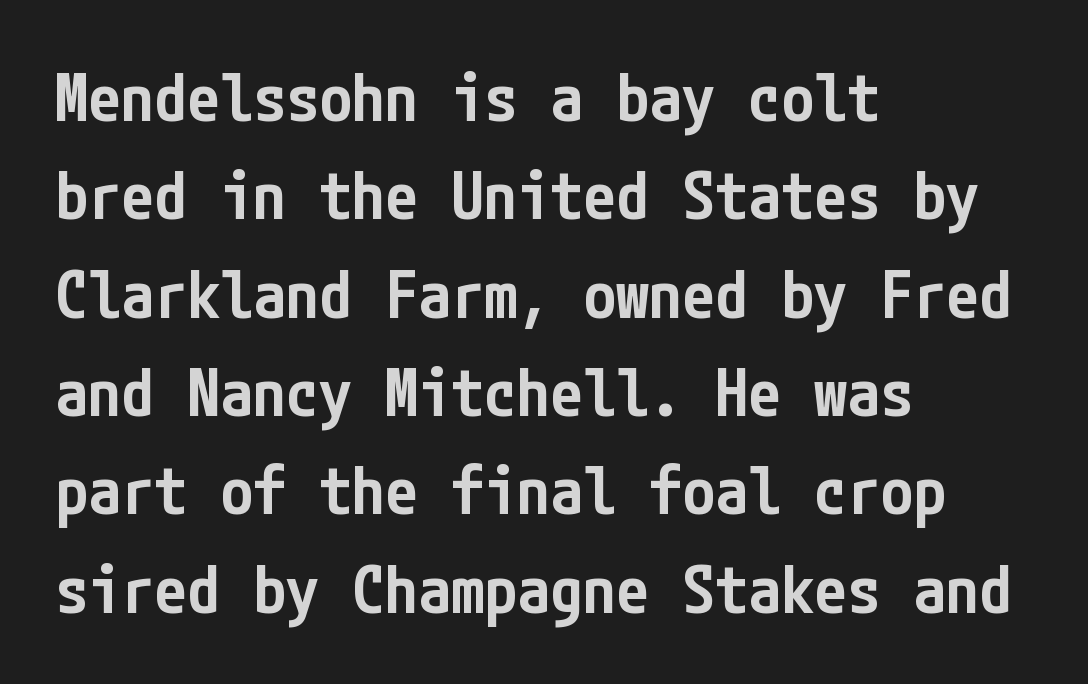
Quick note: not italic, upright. Each letter's strokes conclude bluntly, with no projecting serifs. What's the leading like? Ordinary, nothing unusual. The rendering keeps characters at their native spacing. Does the weight exceed regular? Yes, but only to semibold. The foot of each line stays bare and open.
